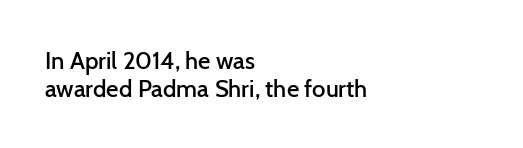
Q: Is the text bold? A: Semi-bold.
Q: Is the text italic (slanted)? A: No, it is upright.
Q: Is the text underlined? A: No.
Q: How is the paragraph aligned? A: Left-aligned.
Q: Is the spacing between letters normal or unusually wide? A: Normal.
